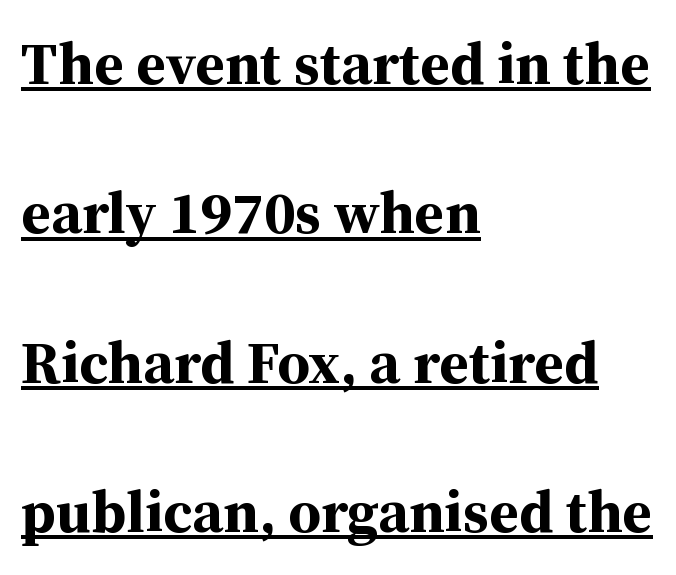
The specimen includes a rule beneath the text block's lines. The font's upright variant was chosen for this text. Summary of weight: heavy, a full bold. Is the block centered? No — it sits flush against the left margin. A typesetter would label this face a serif. Reading down the column, the eye jumps a long way to each next line.
